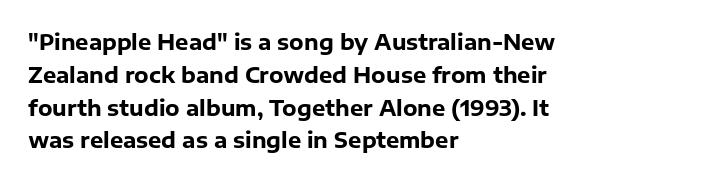
The image shows 21 px bold type, upright; set left-aligned, normal line spacing (1.56x), normal letter spacing, not underlined.
